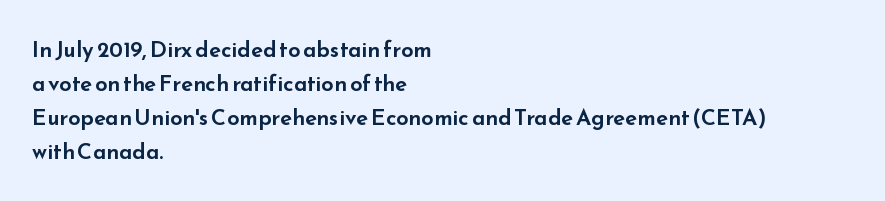
Students, observe: this is what conventionally led text looks like. This sample uses an upright cut, with every glyph sitting square on the baseline. A clean baseline with only descenders dipping below it. Each word holds together tightly as a unit, with standard inter-letter gaps.
